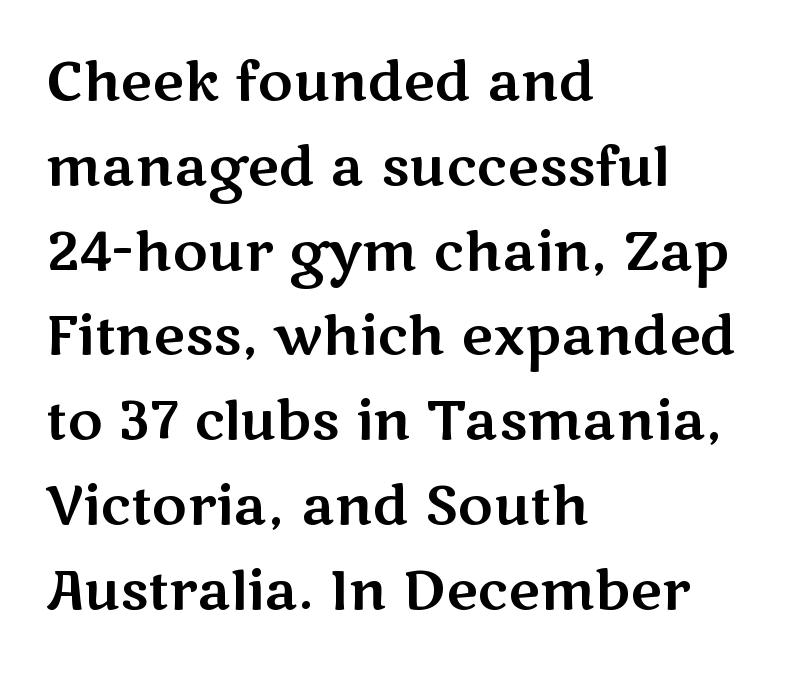
Q: Is the text italic (slanted)? A: No, it is upright.
Q: Is the typeface a serif or a sans-serif typeface? A: Sans-serif.
Q: Is the text underlined? A: No.
Q: How is the paragraph aligned? A: Left-aligned.
Q: Is the spacing between letters normal or unusually wide? A: Normal.
Q: Is the spacing between lines tight, normal or loose? A: Normal.
Q: Width (condensed, normal, or wide)? A: Wide.
Q: Stroke contrast? A: Medium.
Q: x-height? A: Medium.
Q: Monospaced? A: No.
